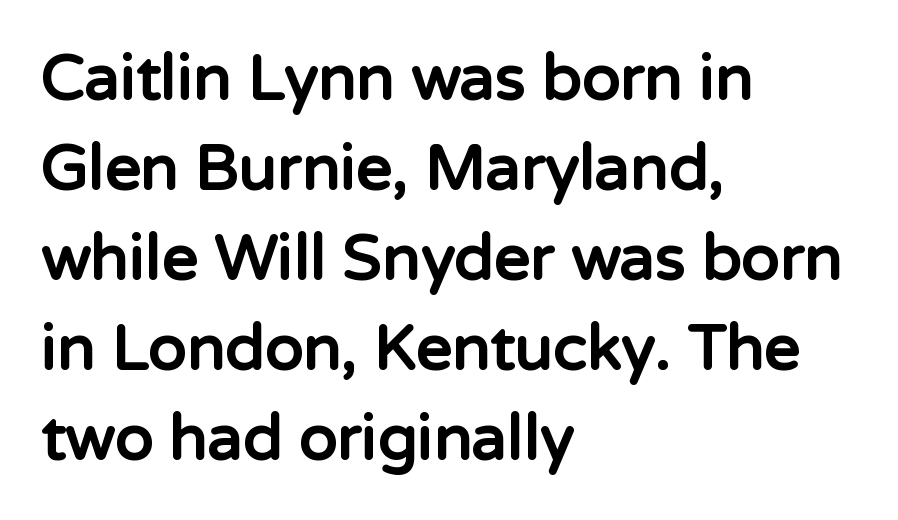
This is roman type, the default non-slanted kind. Descenders hang freely into open space. Regarding serifs, this sample does without them. These lines keep a tight, regular rhythm from letter to letter.
